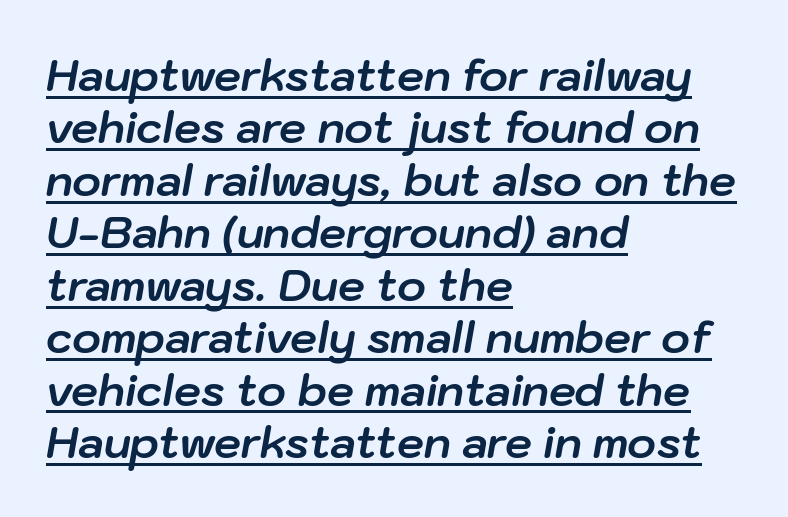
Q: Is the text bold? A: Yes.
Q: Is the text italic (slanted)? A: Yes, it leans right by about 10 degrees.
Q: Is the text underlined? A: Yes.
Q: How is the paragraph aligned? A: Left-aligned.
Q: Is the spacing between letters normal or unusually wide? A: Normal.
Q: Width (condensed, normal, or wide)? A: Normal.
Q: Stroke contrast? A: Low.
Q: x-height? A: Medium.
Q: Monospaced? A: No.
